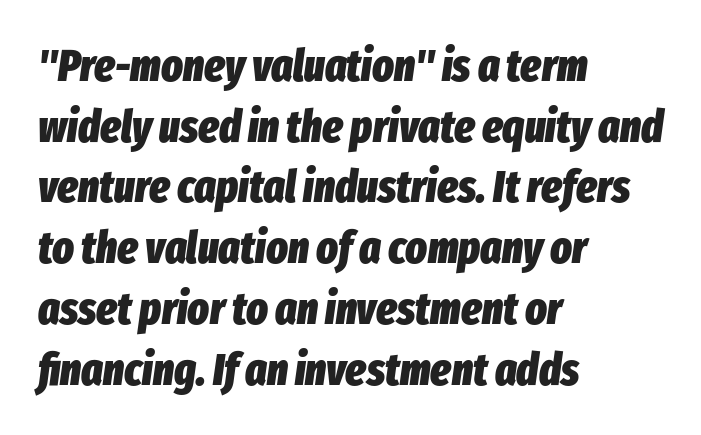
Q: Is the text bold? A: Yes.
Q: Is the text italic (slanted)? A: Yes, it leans right by about 8 degrees.
Q: Is the text underlined? A: No.
Q: How is the paragraph aligned? A: Left-aligned.
Q: Is the spacing between letters normal or unusually wide? A: Normal.
Q: Is the spacing between lines tight, normal or loose? A: Normal.
Q: Width (condensed, normal, or wide)? A: Condensed.
Q: Stroke contrast? A: Low.
Q: x-height? A: Medium.
Q: Monospaced? A: No.
